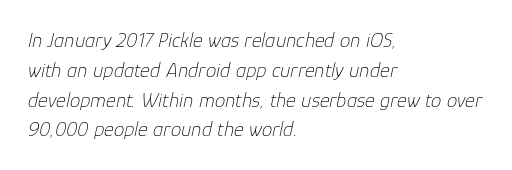
{"italic": "yes", "lean": "right", "slant_degrees": 12, "bold": "no", "underline": "no", "align": "left", "line_spacing": "normal", "line_spacing_ratio": 1.42, "letter_spacing": "normal", "letter_spacing_em": 0.0, "glyph_px": 21}
